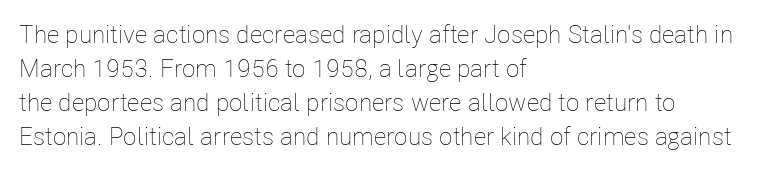
{"italic": "no", "bold": "no", "underline": "no", "align": "left", "line_spacing": "normal", "line_spacing_ratio": 1.36, "letter_spacing": "normal", "letter_spacing_em": 0.0, "glyph_px": 25}
